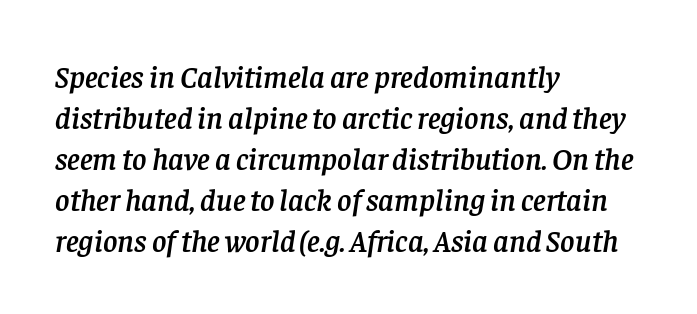
Is there much room between lines? A standard amount, neither cramped nor airy. Is this a fixed-width face? No — the glyphs have proportional, varying widths. The text was rendered using a seriffed face with decorative stroke endings. You can tell it's italic because the verticals aren't actually vertical. If you drew a ruler down the left edge, every line would touch it. This rendering features lettering with no underline.
